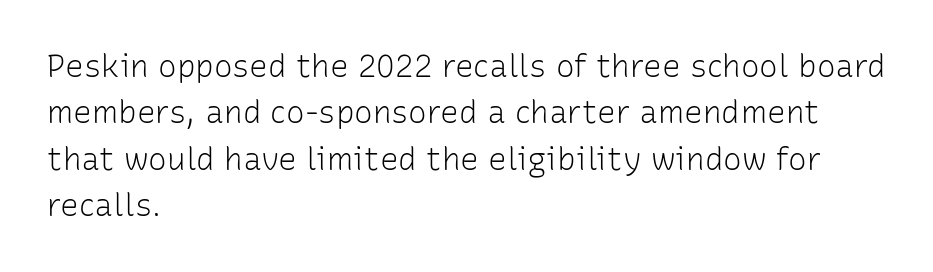
{"serif": "no", "italic": "no", "bold": "no", "weight": "light", "width": "normal", "stroke_contrast": "low", "x_height": "medium", "monospaced": "no", "underline": "no", "align": "left", "line_spacing": "normal", "line_spacing_ratio": 1.5, "letter_spacing": "normal", "letter_spacing_em": 0.0, "glyph_px": 31}
